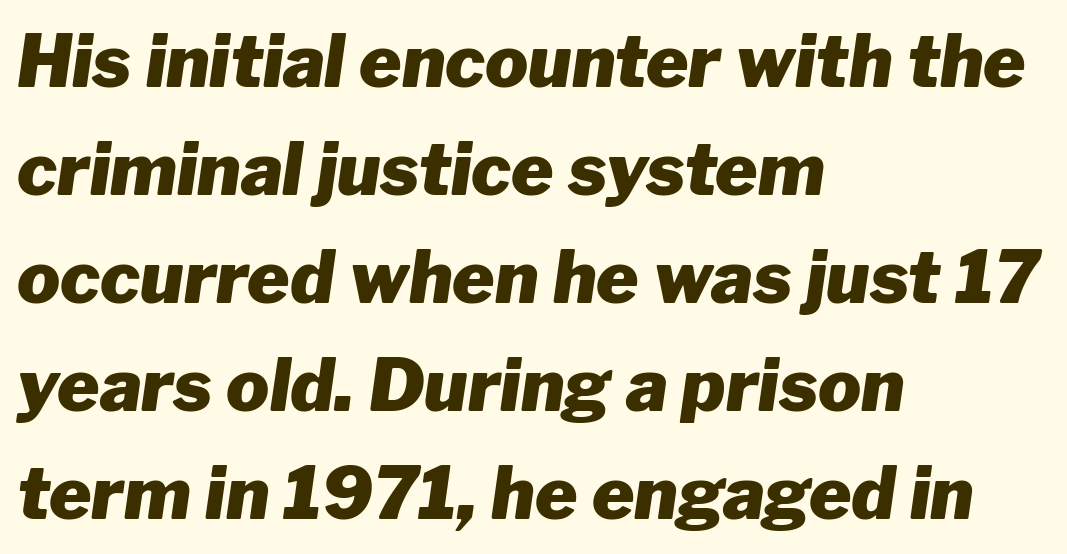
The image shows 72 px heavy type, italic (leaning right); set left-aligned, normal line spacing (1.5x), normal letter spacing, not underlined; low stroke contrast and a medium x-height.
